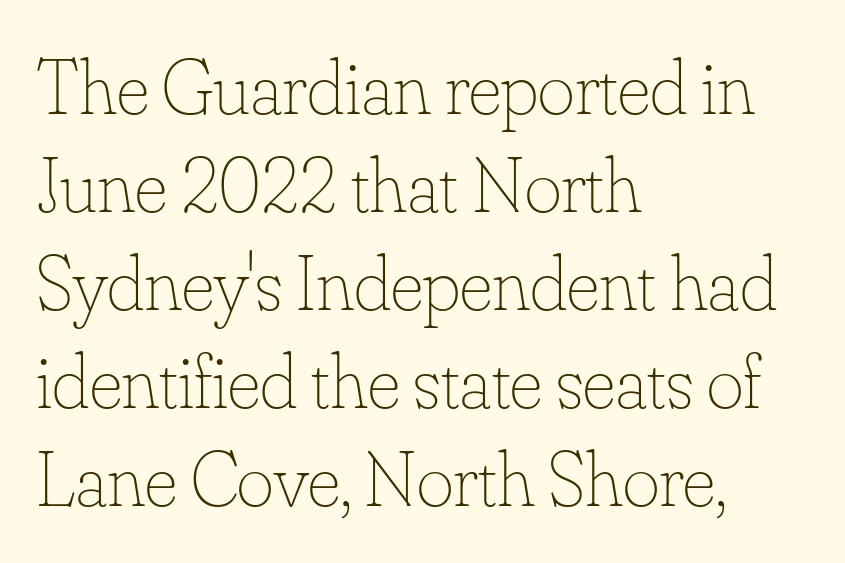
Standard letterfit; no display-style spreading of the glyphs. Note the varied advance widths — an 'i' is clearly narrower than an 'm'. Which margin do the lines hug? The left one — the right edge is uneven. Characters remain perfectly vertical along every line.
